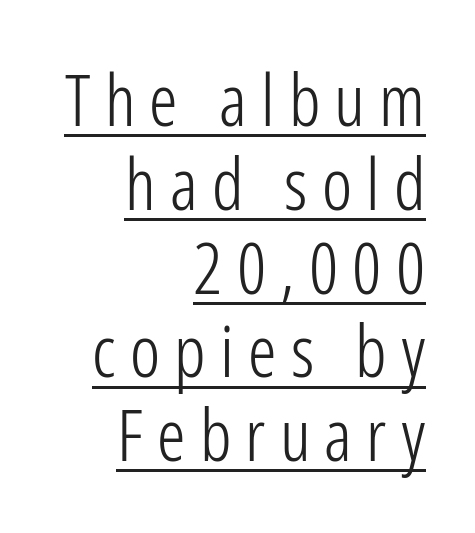
Q: Is the text bold? A: No.
Q: Is the text italic (slanted)? A: No, it is upright.
Q: Is the typeface a serif or a sans-serif typeface? A: Sans-serif.
Q: Is the text underlined? A: Yes.
Q: How is the paragraph aligned? A: Right-aligned.
Q: Is the spacing between letters normal or unusually wide? A: Unusually wide.
Q: Width (condensed, normal, or wide)? A: Condensed.
Q: Stroke contrast? A: Low.
Q: x-height? A: Medium.
Q: Monospaced? A: No.
